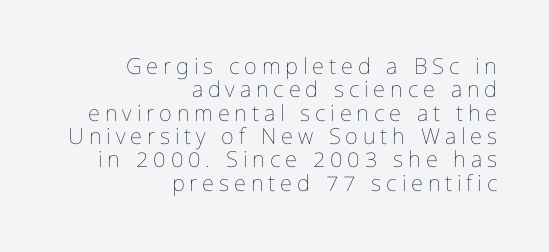
Glance below the letters and you will spot only blank space. Unbolded letterforms with no extra heft. A student would call this right alignment; a typographer would say flush right, rag left. You could barely slide anything between these rows. Words appear elongated and porous because spacing is wide. Every character sits straight up, as roman type does.
